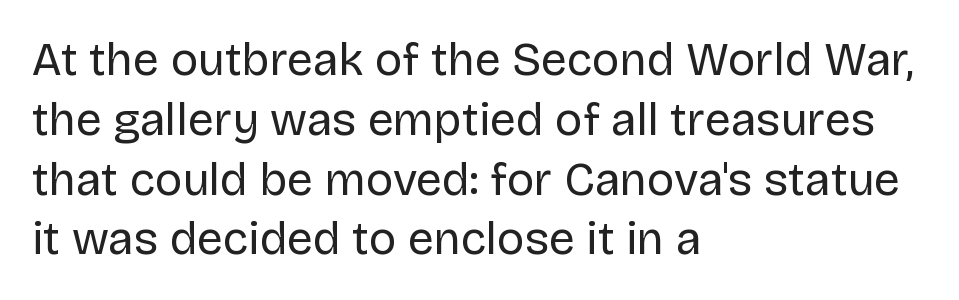
{"serif": "no", "italic": "no", "bold": "no", "weight": "regular", "width": "normal", "stroke_contrast": "low", "x_height": "large", "monospaced": "no", "underline": "no", "align": "left", "line_spacing": "normal", "line_spacing_ratio": 1.3, "letter_spacing": "normal", "letter_spacing_em": 0.0, "glyph_px": 46}
